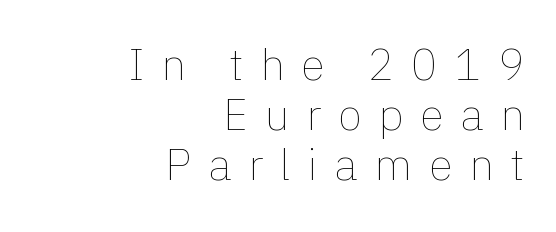
{"italic": "no", "bold": "no", "weight": "thin", "width": "normal", "stroke_contrast": "low", "x_height": "medium", "monospaced": "no", "underline": "no", "align": "right", "line_spacing": "tight", "line_spacing_ratio": 1.14, "letter_spacing": "wide", "letter_spacing_em": 0.38, "glyph_px": 44}
